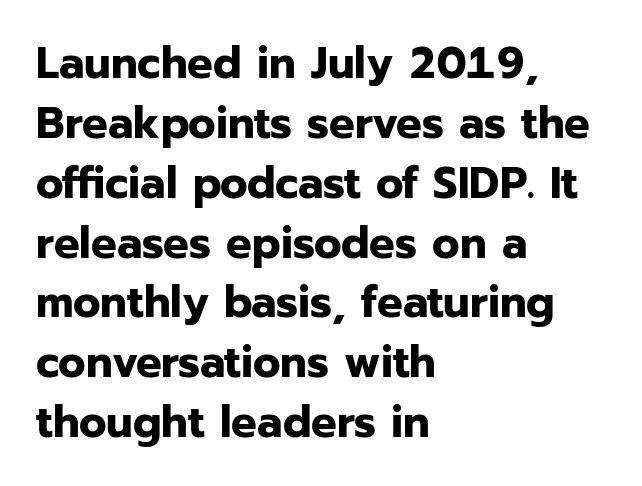
{"serif": "no", "italic": "no", "bold": "yes", "weight": "bold", "width": "normal", "stroke_contrast": "low", "x_height": "medium", "monospaced": "no", "underline": "no", "align": "left", "line_spacing": "normal", "line_spacing_ratio": 1.33, "letter_spacing": "normal", "letter_spacing_em": 0.0, "glyph_px": 45}
